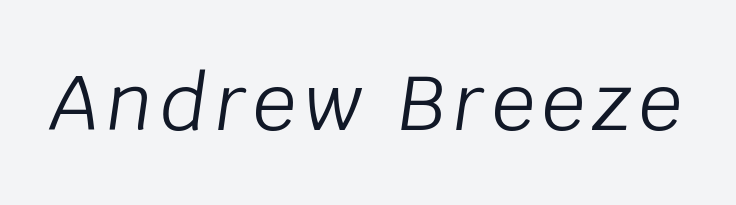
Q: Is the text bold? A: No.
Q: Is the text italic (slanted)? A: Yes, it leans right by about 8 degrees.
Q: Is the text underlined? A: No.
Q: Width (condensed, normal, or wide)? A: Normal.
Q: Stroke contrast? A: Low.
Q: x-height? A: Large.
Q: Monospaced? A: No.
